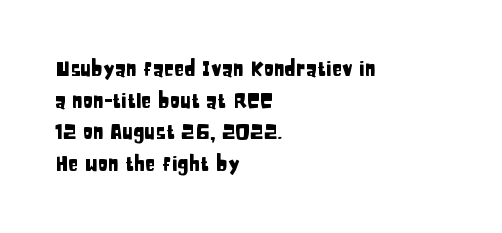
{"italic": "no", "underline": "no", "align": "left", "line_spacing": "normal", "line_spacing_ratio": 1.51, "letter_spacing": "normal", "letter_spacing_em": 0.0, "glyph_px": 21}
